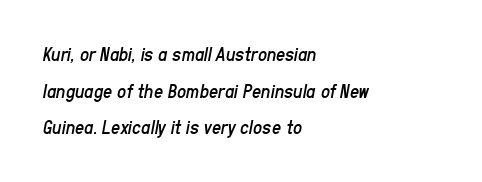
Q: Is the text bold? A: No.
Q: Is the text italic (slanted)? A: Yes, it leans right by about 11 degrees.
Q: Is the text underlined? A: No.
Q: How is the paragraph aligned? A: Left-aligned.
Q: Is the spacing between letters normal or unusually wide? A: Normal.
